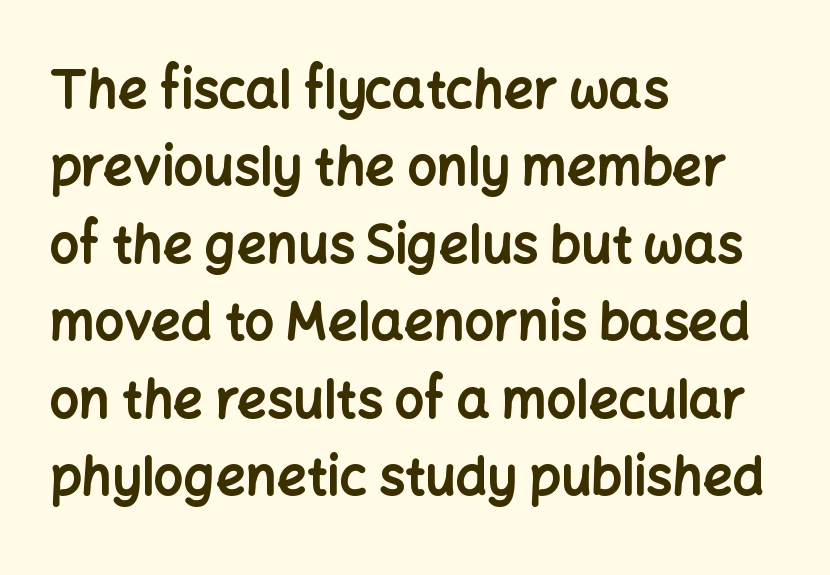
Reading down the block, your eye returns to a fixed left position each line. These lines are rendered in a variable-pitch font. Weight: bold. Short note: letters normally spaced.
